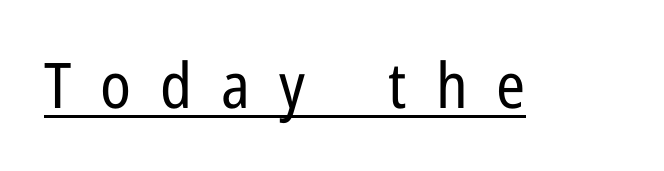
The image shows 63 px regular-weight, condensed sans-serif type, upright; set unusually wide letter spacing (+0.46 em), underlined; low stroke contrast and a medium x-height.
